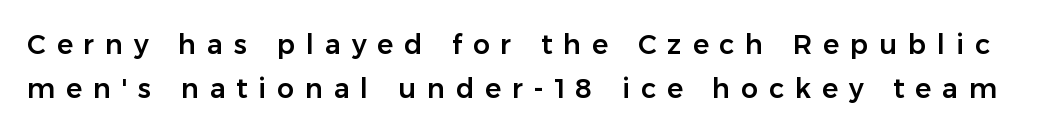
Q: Is the text italic (slanted)? A: No, it is upright.
Q: Is the text underlined? A: No.
Q: Is the spacing between letters normal or unusually wide? A: Unusually wide.
Q: Is the spacing between lines tight, normal or loose? A: Normal.
